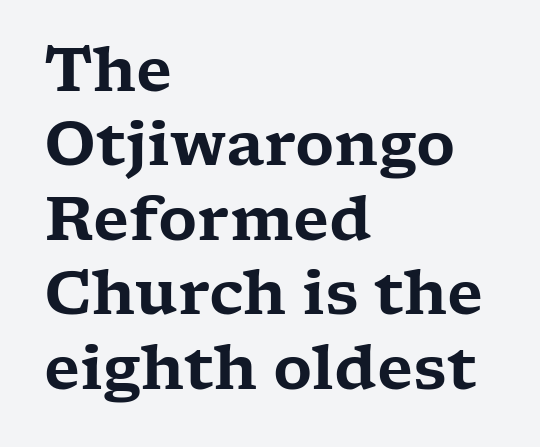
Q: Is the text italic (slanted)? A: No, it is upright.
Q: Is the typeface a serif or a sans-serif typeface? A: Serif.
Q: Is the text underlined? A: No.
Q: How is the paragraph aligned? A: Left-aligned.
Q: Is the spacing between letters normal or unusually wide? A: Normal.
Q: Width (condensed, normal, or wide)? A: Wide.
Q: Stroke contrast? A: Low.
Q: x-height? A: Medium.
Q: Monospaced? A: No.
